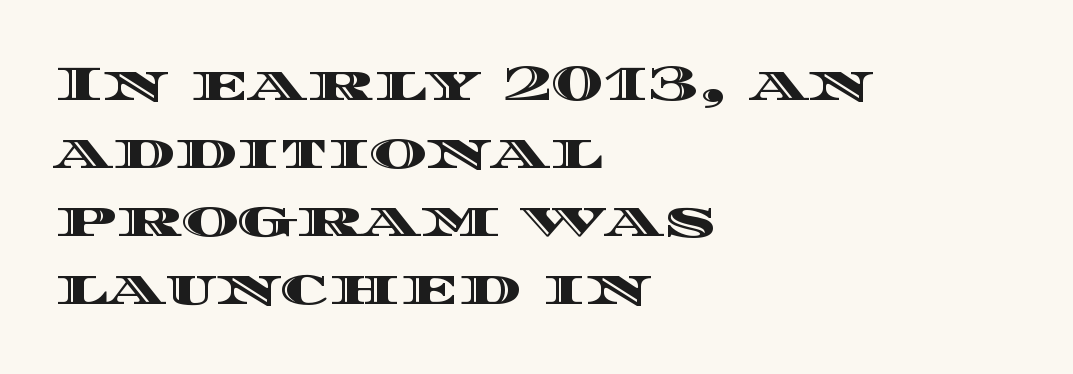
Standard letterfit; no display-style spreading of the glyphs. The string is rendered with underlining switched off. Style check: upright. The lines sit at an ordinary, default distance from one another.
